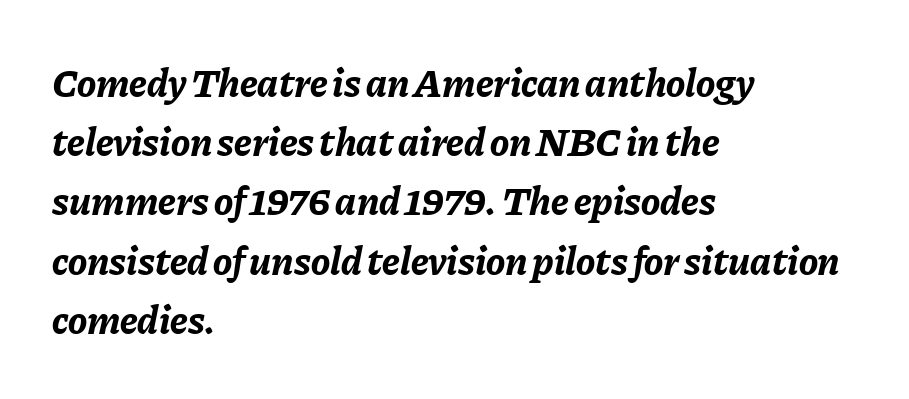
{"italic": "yes", "lean": "right", "slant_degrees": 11, "bold": "yes", "weight": "bold", "width": "normal", "stroke_contrast": "low", "x_height": "medium", "monospaced": "no", "underline": "no", "align": "left", "line_spacing": "normal", "line_spacing_ratio": 1.48, "letter_spacing": "normal", "letter_spacing_em": 0.0, "glyph_px": 40}
